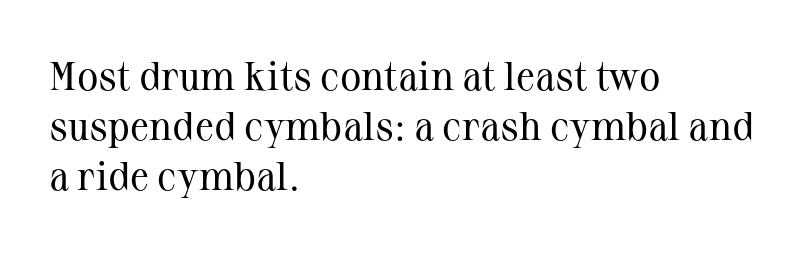
{"serif": "yes", "italic": "no", "bold": "no", "weight": "regular", "width": "normal", "stroke_contrast": "medium", "x_height": "medium", "monospaced": "no", "underline": "no", "align": "left", "line_spacing": "normal", "line_spacing_ratio": 1.25, "letter_spacing": "normal", "letter_spacing_em": 0.0, "glyph_px": 40}
